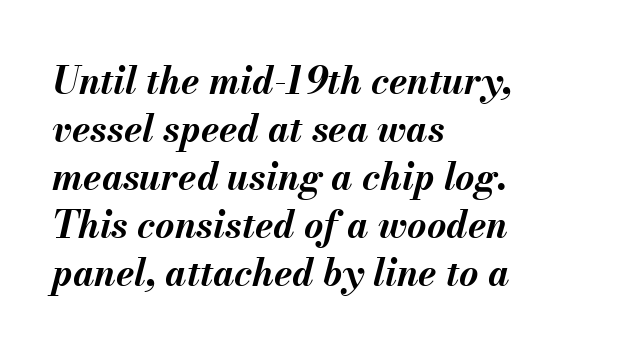
{"italic": "yes", "lean": "right", "slant_degrees": 13, "bold": "yes", "weight": "bold", "width": "normal", "stroke_contrast": "medium", "x_height": "small", "monospaced": "no", "underline": "no", "align": "left", "line_spacing": "normal", "line_spacing_ratio": 1.3, "letter_spacing": "normal", "letter_spacing_em": 0.0, "glyph_px": 37}
